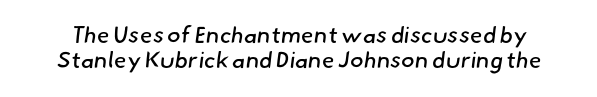
{"bold": "no", "underline": "no", "line_spacing": "tight", "line_spacing_ratio": 1.07, "letter_spacing": "normal", "letter_spacing_em": 0.0, "glyph_px": 23}
